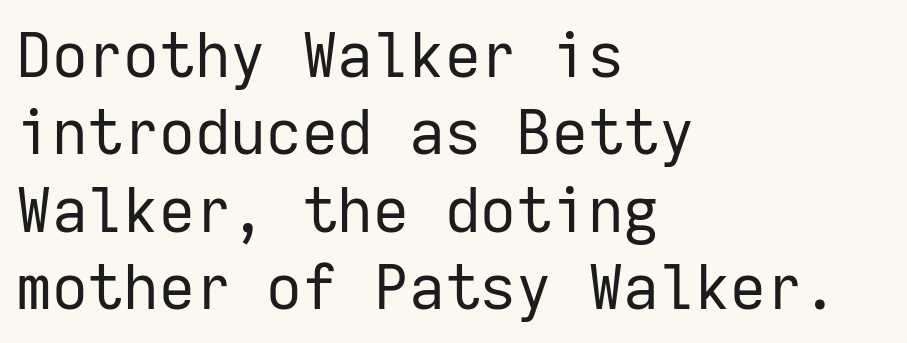
Q: Is the text bold? A: No.
Q: Is the text italic (slanted)? A: No, it is upright.
Q: Is the typeface a serif or a sans-serif typeface? A: Sans-serif.
Q: Is the text underlined? A: No.
Q: How is the paragraph aligned? A: Left-aligned.
Q: Is the spacing between letters normal or unusually wide? A: Normal.
Q: Is the spacing between lines tight, normal or loose? A: Normal.
Q: Width (condensed, normal, or wide)? A: Normal.
Q: Stroke contrast? A: Low.
Q: x-height? A: Medium.
Q: Monospaced? A: Yes.
